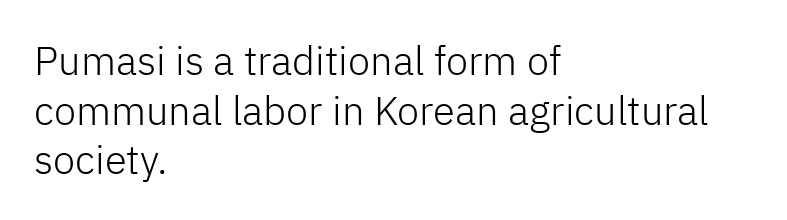
Q: Is the text bold? A: No.
Q: Is the text italic (slanted)? A: No, it is upright.
Q: Is the typeface a serif or a sans-serif typeface? A: Sans-serif.
Q: Is the text underlined? A: No.
Q: How is the paragraph aligned? A: Left-aligned.
Q: Is the spacing between letters normal or unusually wide? A: Normal.
Q: Width (condensed, normal, or wide)? A: Normal.
Q: Stroke contrast? A: Low.
Q: x-height? A: Medium.
Q: Monospaced? A: No.
